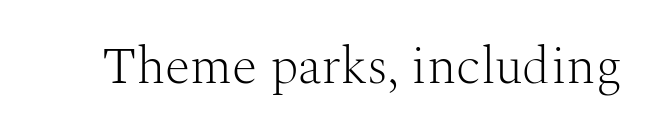
Q: Is the text bold? A: No.
Q: Is the text italic (slanted)? A: No, it is upright.
Q: Is the typeface a serif or a sans-serif typeface? A: Serif.
Q: Is the text underlined? A: No.
Q: Is the spacing between letters normal or unusually wide? A: Normal.
Q: Width (condensed, normal, or wide)? A: Normal.
Q: Stroke contrast? A: Medium.
Q: x-height? A: Medium.
Q: Monospaced? A: No.
